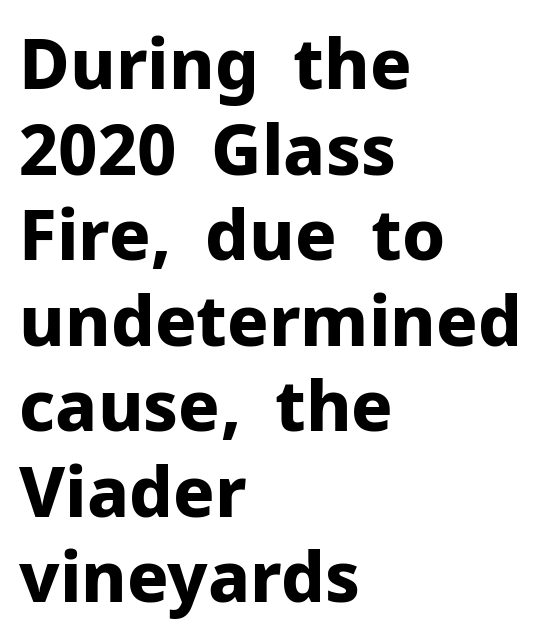
The image shows 69 px bold sans-serif type, upright; set left-aligned, line spacing 1.24x, normal letter spacing, not underlined; low stroke contrast and a medium x-height.
